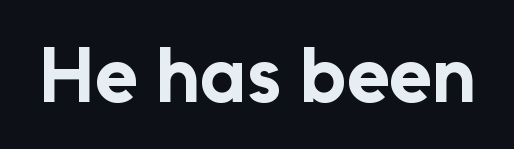
Q: Is the text bold? A: Yes.
Q: Is the text italic (slanted)? A: No, it is upright.
Q: Is the typeface a serif or a sans-serif typeface? A: Sans-serif.
Q: Is the text underlined? A: No.
Q: Is the spacing between letters normal or unusually wide? A: Normal.
Q: Width (condensed, normal, or wide)? A: Normal.
Q: Stroke contrast? A: Low.
Q: x-height? A: Medium.
Q: Monospaced? A: No.
